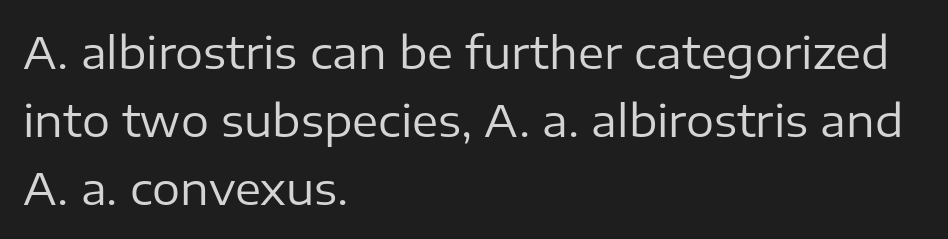
The image shows 44 px regular-weight sans-serif type, upright; set left-aligned, normal line spacing (1.55x), normal letter spacing, not underlined; low stroke contrast and a medium x-height.
